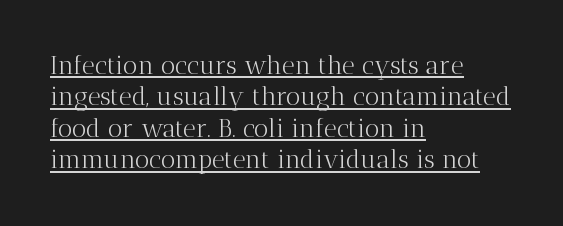
These lines keep a tight, regular rhythm from letter to letter. When letters stand straight like this, we call the style roman or upright. The block of text has a typical density, with ordinary space between rows. Each stroke keeps to a modest, everyday thickness or less. In CSS terms this would be text-align: left. Glance below the letters and you will spot a drawn line.
